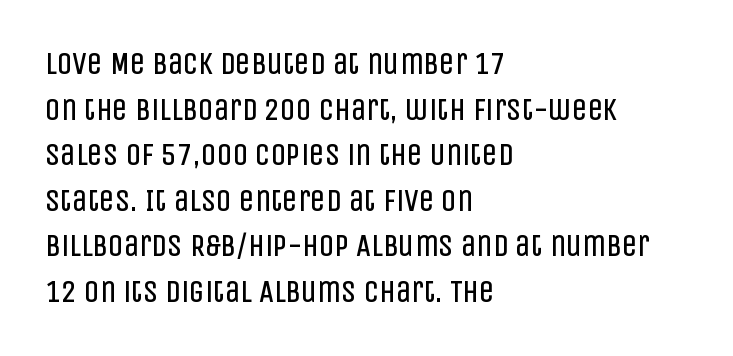
The specimen reads as upright at a glance. A sans-serif font was chosen for this passage. The foot of each line stays bare and open. The strokes are not fattened; the text isn't bold.
